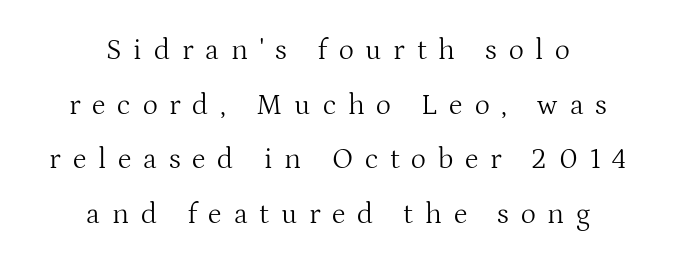
The image shows 29 px light serif type, upright; set centered, line spacing 1.88x, unusually wide letter spacing (+0.41 em), not underlined; medium stroke contrast and a medium x-height.
